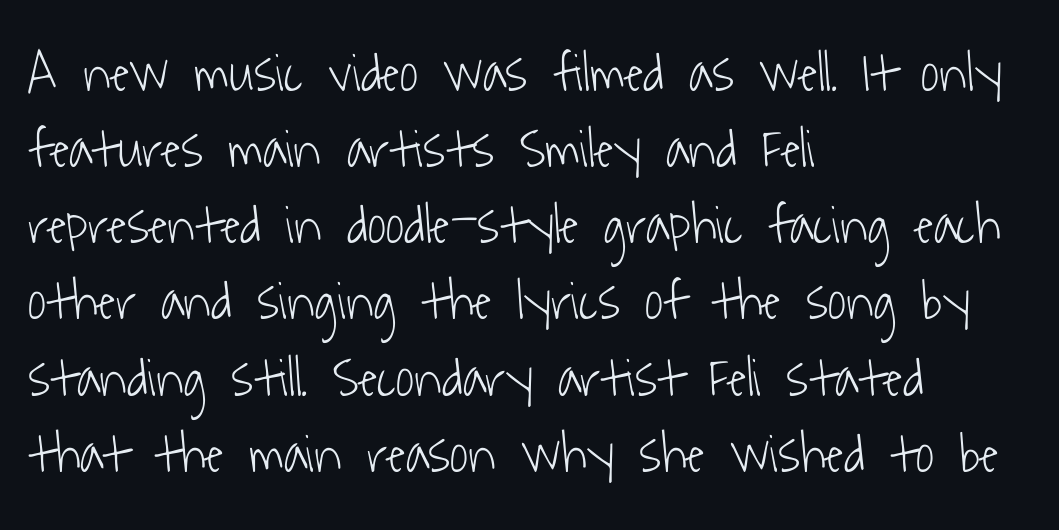
{"serif": "no", "bold": "no", "weight": "light", "width": "condensed", "stroke_contrast": "low", "x_height": "medium", "monospaced": "no", "underline": "no", "align": "left", "line_spacing": "normal", "line_spacing_ratio": 1.36, "letter_spacing": "normal", "letter_spacing_em": 0.0, "glyph_px": 56}
